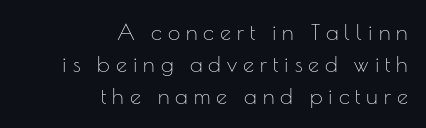
The image shows 22 px text type, upright; set right-aligned, normal line spacing (1.46x), unusually wide letter spacing (+0.27 em), not underlined.
